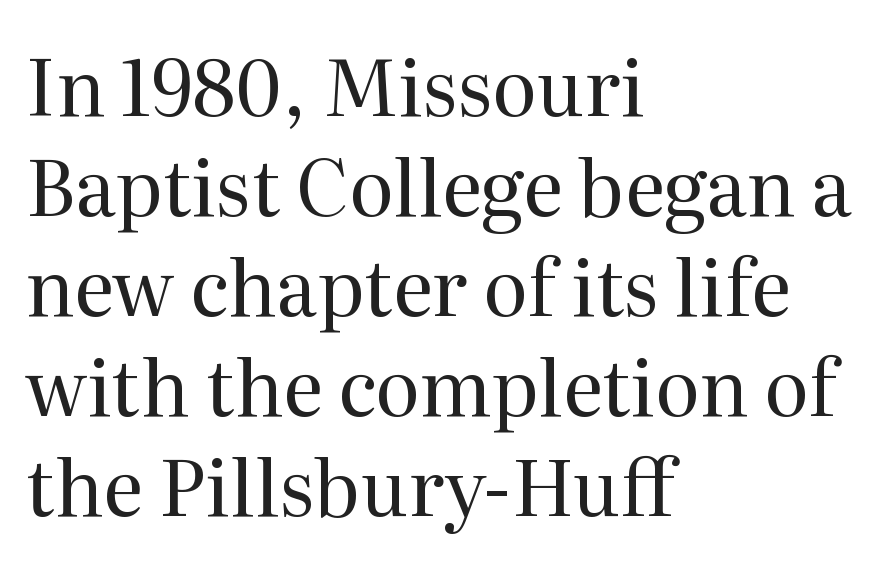
Q: Is the text bold? A: No.
Q: Is the text italic (slanted)? A: No, it is upright.
Q: Is the typeface a serif or a sans-serif typeface? A: Serif.
Q: Is the text underlined? A: No.
Q: How is the paragraph aligned? A: Left-aligned.
Q: Is the spacing between letters normal or unusually wide? A: Normal.
Q: Is the spacing between lines tight, normal or loose? A: Normal.
Q: Width (condensed, normal, or wide)? A: Normal.
Q: Stroke contrast? A: Medium.
Q: x-height? A: Medium.
Q: Monospaced? A: No.
